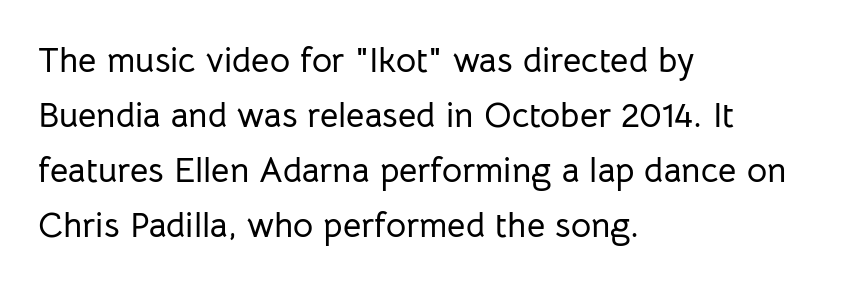
Glyph-to-glyph distance matches everyday printed text. Horizontally, the lines are justified to the leading edge only. A typesetter would call this leading conventional body-copy spacing. Posture: upright roman.
